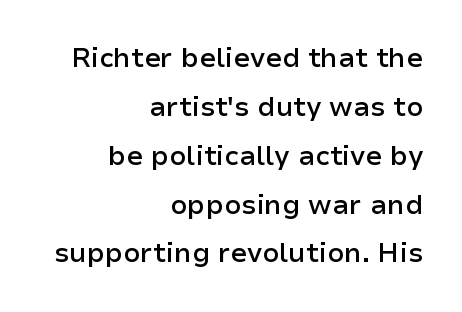
Check under the words: just untouched page. Inter-character spacing is left at the font's built-in metrics. The font's upright variant was chosen for this text. These lines stack with their right ends in a neat column. These words are printed semibold, heavier than regular yet not bold.
